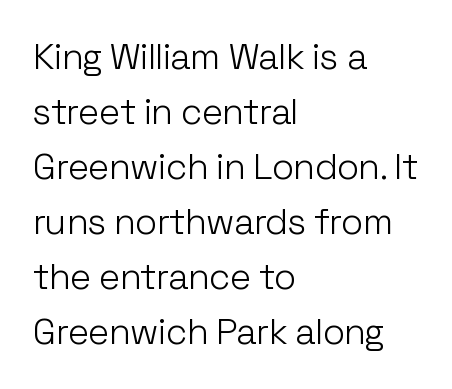
{"serif": "no", "italic": "no", "bold": "no", "weight": "light", "width": "normal", "stroke_contrast": "low", "x_height": "medium", "monospaced": "no", "underline": "no", "align": "left", "line_spacing": "normal", "line_spacing_ratio": 1.53, "letter_spacing": "normal", "letter_spacing_em": 0.0, "glyph_px": 36}
